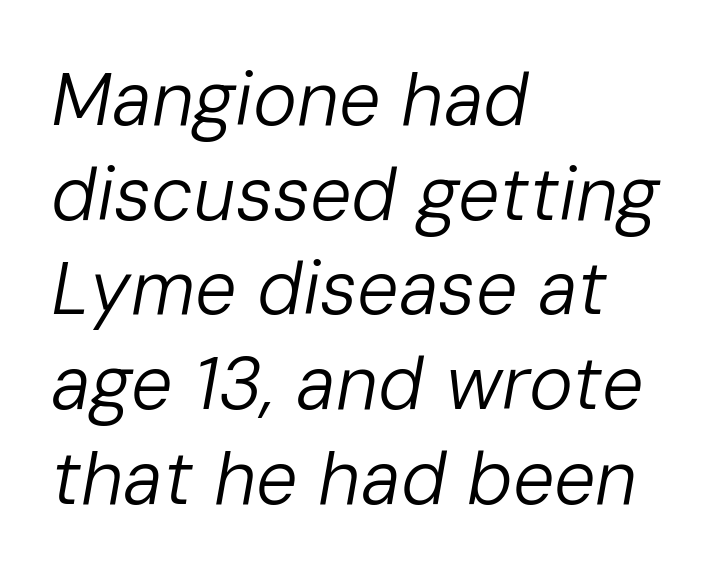
{"italic": "yes", "lean": "right", "slant_degrees": 10, "bold": "no", "weight": "regular", "width": "normal", "stroke_contrast": "low", "x_height": "medium", "monospaced": "no", "underline": "no", "align": "left", "line_spacing": "normal", "line_spacing_ratio": 1.28, "letter_spacing": "normal", "letter_spacing_em": 0.0, "glyph_px": 74}
